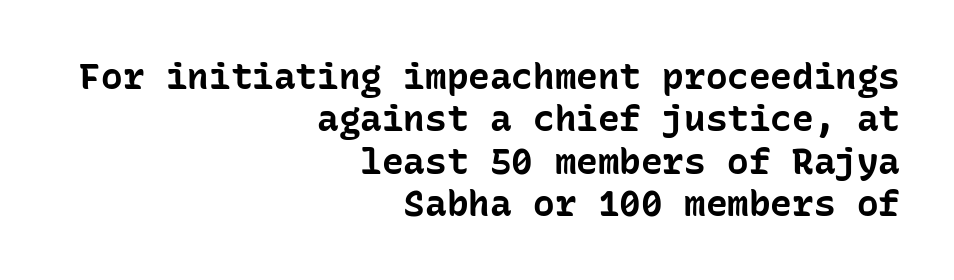
{"serif": "no", "italic": "no", "bold": "yes", "weight": "bold", "width": "normal", "stroke_contrast": "low", "x_height": "medium", "monospaced": "yes", "underline": "no", "align": "right", "line_spacing_ratio": 1.18, "letter_spacing": "normal", "letter_spacing_em": 0.0, "glyph_px": 36}
